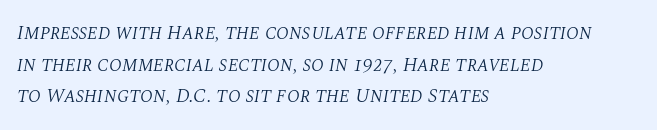
The image shows 20 px text type, italic (leaning right); set left-aligned, normal line spacing (1.58x), normal letter spacing, not underlined.
